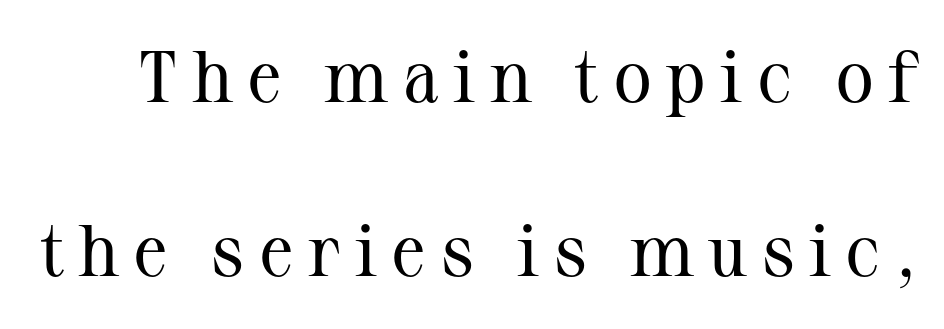
{"serif": "yes", "italic": "no", "bold": "no", "weight": "regular", "width": "normal", "stroke_contrast": "medium", "x_height": "medium", "monospaced": "no", "underline": "no", "line_spacing": "loose", "line_spacing_ratio": 2.39, "glyph_px": 73}
